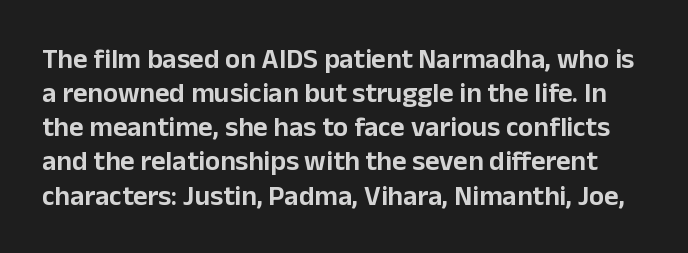
{"serif": "no", "italic": "no", "width": "normal", "stroke_contrast": "low", "x_height": "medium", "monospaced": "no", "underline": "no", "line_spacing_ratio": 1.22, "letter_spacing": "normal", "letter_spacing_em": 0.0, "glyph_px": 28}
